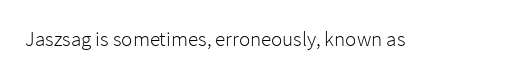
The passage shown is not underscored anywhere. The font's upright variant was chosen for this text. Stems here are at most as thick as an everyday book face. Observe the ordinary spacing: letters are neighbours, not strangers.
